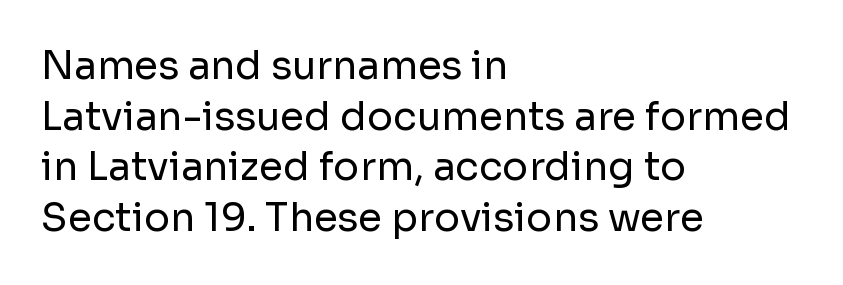
{"serif": "no", "italic": "no", "bold": "no", "weight": "regular", "width": "normal", "stroke_contrast": "low", "x_height": "medium", "monospaced": "no", "underline": "no", "align": "left", "line_spacing": "normal", "line_spacing_ratio": 1.3, "letter_spacing": "normal", "letter_spacing_em": 0.0, "glyph_px": 39}
